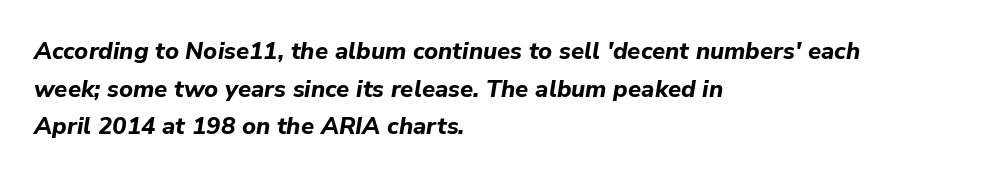
Line beginnings align vertically; line endings do not. Observe the ordinary spacing: letters are neighbours, not strangers. Quick note: interline space is typical. Slanted lettering throughout. Typesetter's note: full bold, strokes at maximum text heaviness. Quick note: underline off.
